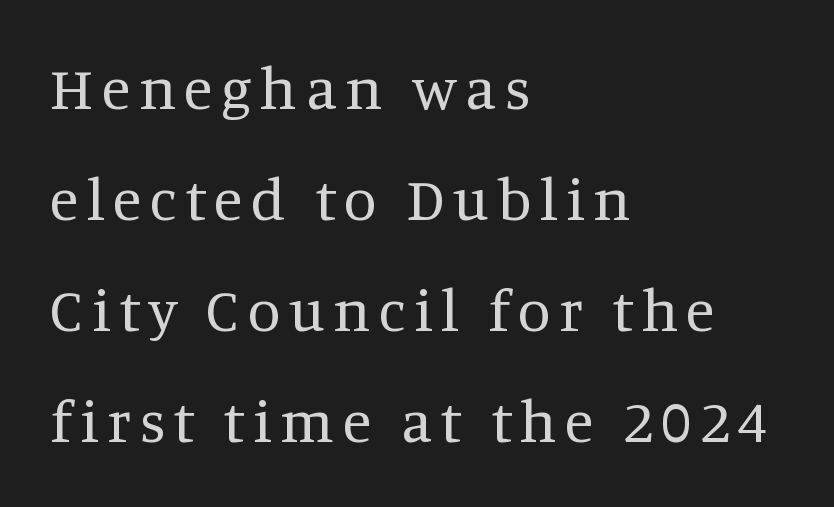
This sample has the flowing, uneven cadence of proportional lettering. A light-to-regular cut is what we see here. Layout note: lines flush left. This rendering features lettering with no underline. The typeface chosen for these lines features serifs.
